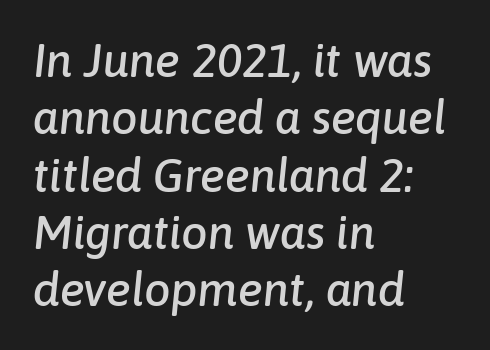
Q: Is the text italic (slanted)? A: Yes, it leans right by about 6 degrees.
Q: Is the text underlined? A: No.
Q: How is the paragraph aligned? A: Left-aligned.
Q: Is the spacing between letters normal or unusually wide? A: Normal.
Q: Width (condensed, normal, or wide)? A: Normal.
Q: Stroke contrast? A: Low.
Q: x-height? A: Medium.
Q: Monospaced? A: No.
